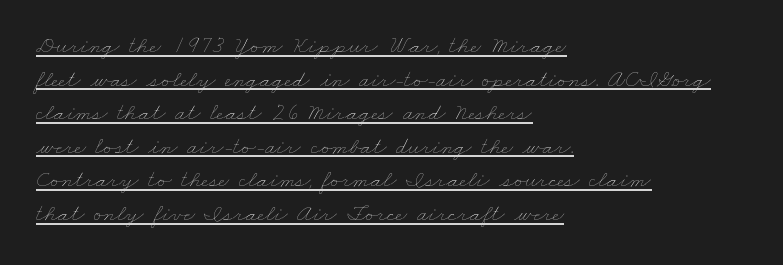
{"bold": "no", "underline": "yes", "align": "left", "line_spacing": "normal", "line_spacing_ratio": 1.4, "letter_spacing": "normal", "letter_spacing_em": 0.0, "glyph_px": 24}
